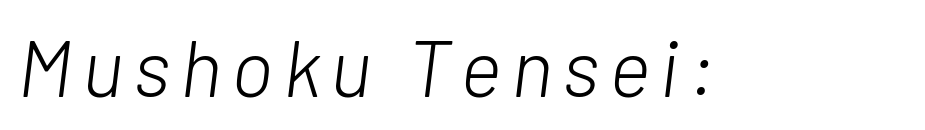
{"italic": "yes", "lean": "right", "slant_degrees": 7, "bold": "no", "weight": "light", "width": "normal", "stroke_contrast": "low", "x_height": "medium", "monospaced": "no", "underline": "no", "glyph_px": 80}
